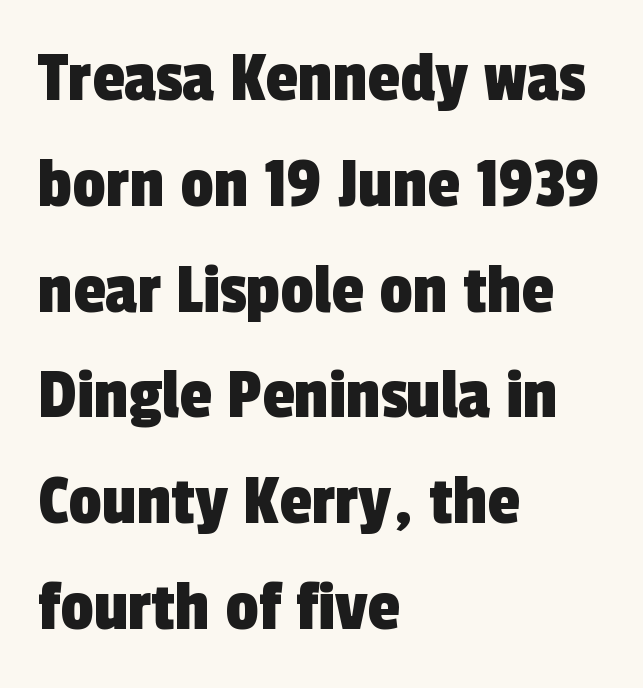
Q: Is the typeface a serif or a sans-serif typeface? A: Sans-serif.
Q: Is the text underlined? A: No.
Q: How is the paragraph aligned? A: Left-aligned.
Q: Is the spacing between letters normal or unusually wide? A: Normal.
Q: Is the spacing between lines tight, normal or loose? A: Normal.
Q: Width (condensed, normal, or wide)? A: Condensed.
Q: x-height? A: Medium.
Q: Monospaced? A: No.
